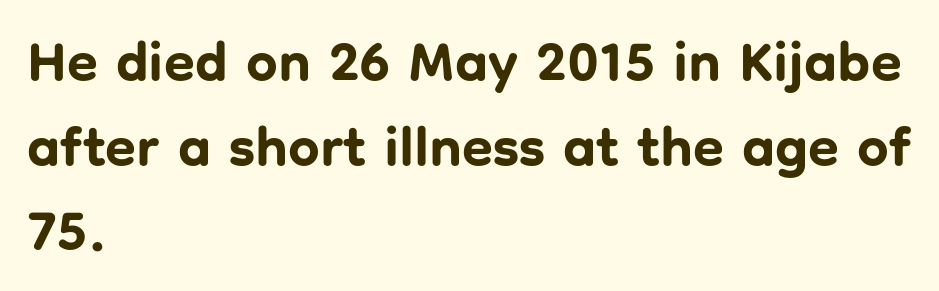
Q: Is the text bold? A: Yes.
Q: Is the text italic (slanted)? A: No, it is upright.
Q: Is the typeface a serif or a sans-serif typeface? A: Sans-serif.
Q: Is the text underlined? A: No.
Q: How is the paragraph aligned? A: Left-aligned.
Q: Is the spacing between letters normal or unusually wide? A: Normal.
Q: Is the spacing between lines tight, normal or loose? A: Normal.
Q: Width (condensed, normal, or wide)? A: Normal.
Q: Stroke contrast? A: Low.
Q: x-height? A: Medium.
Q: Monospaced? A: No.
